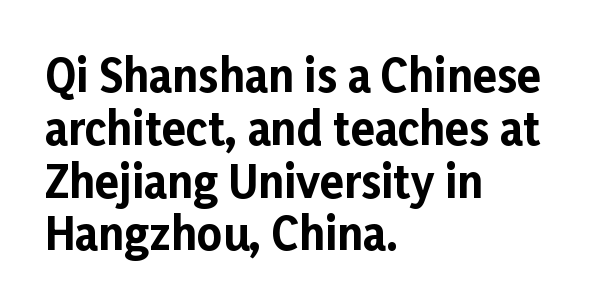
Proportional: the letters do not fall into vertical columns. These lines were composed using upright roman letters. The setting favours the left margin, as ordinary paragraphs usually do. Weight check: bold — yes, fully. Honestly, the letter spacing is just normal — you wouldn't notice it.
